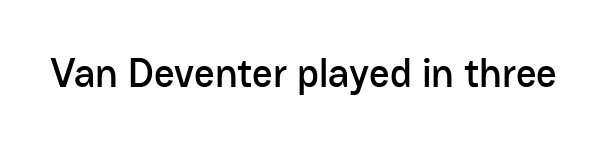
Every stem runs plumb, perpendicular to the baseline. The foot of each line stays bare and open. Here the designer chose a conventional face with non-uniform glyph widths. This rendering leaves character spacing at its baseline value.
